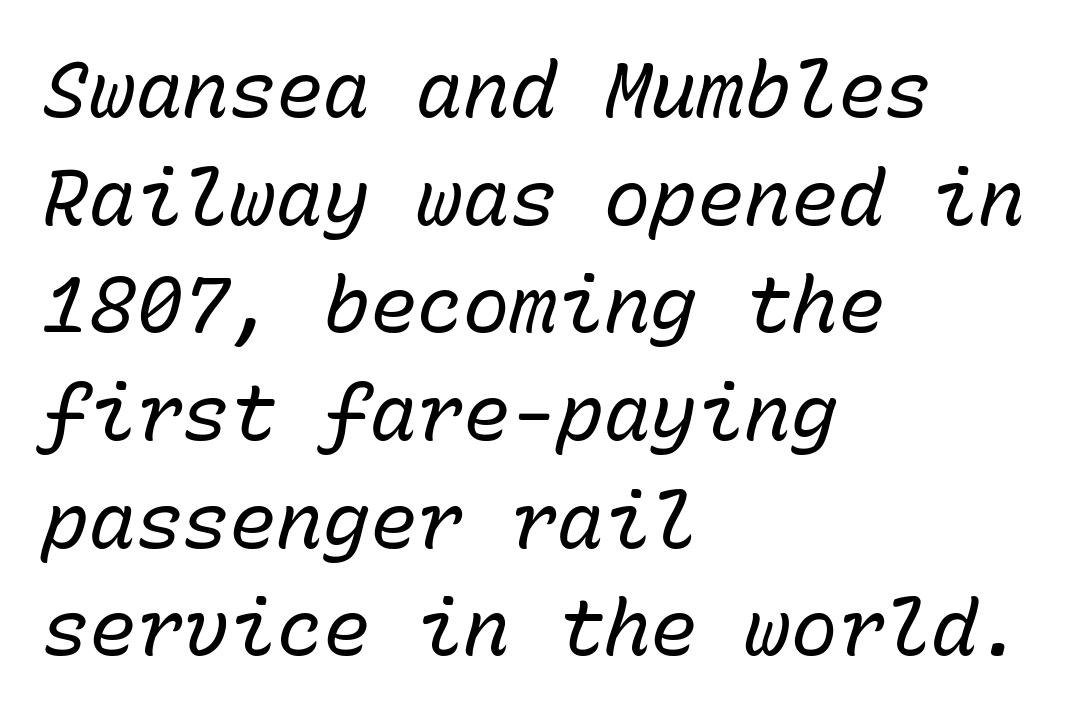
{"italic": "yes", "lean": "right", "slant_degrees": 15, "bold": "no", "weight": "regular", "width": "normal", "stroke_contrast": "low", "x_height": "medium", "monospaced": "yes", "underline": "no", "align": "left", "line_spacing": "normal", "line_spacing_ratio": 1.38, "letter_spacing": "normal", "letter_spacing_em": 0.0, "glyph_px": 78}
